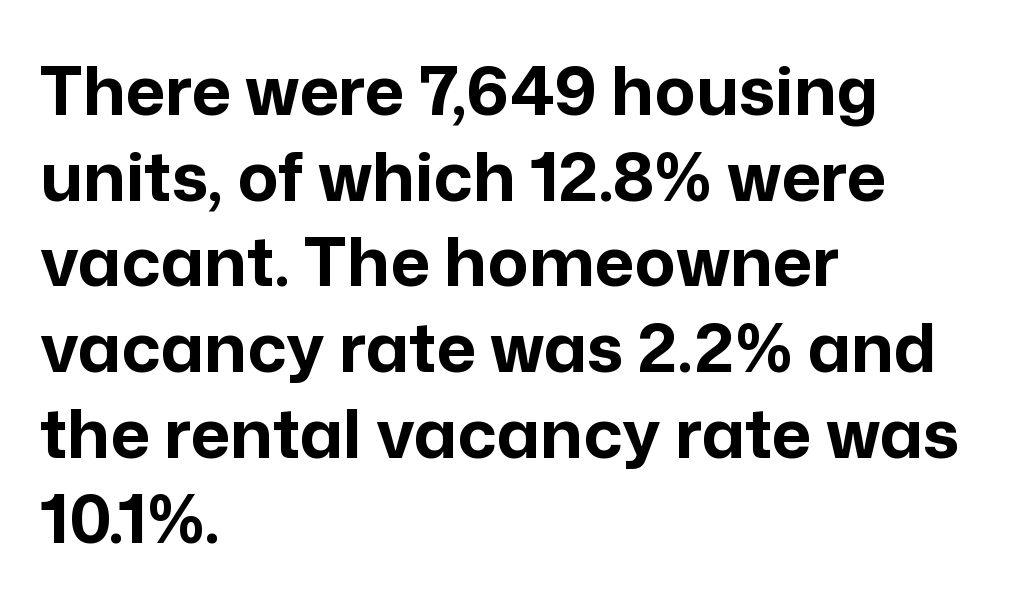
The image shows 68 px bold sans-serif type, upright; set left-aligned, normal line spacing (1.26x), normal letter spacing, not underlined; low stroke contrast and a medium x-height.
